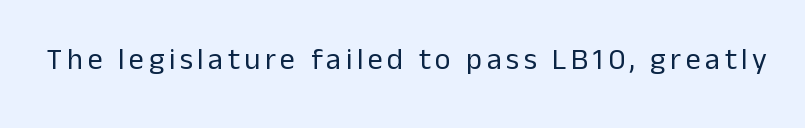
The image shows 30 px regular-weight sans-serif type, upright; set not underlined; low stroke contrast and a medium x-height.
